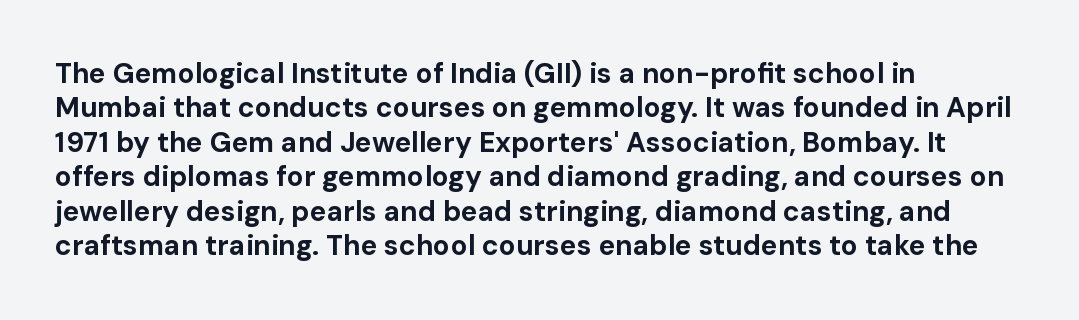
{"serif": "no", "italic": "no", "bold": "yes", "weight": "bold", "width": "normal", "stroke_contrast": "low", "x_height": "medium", "monospaced": "no", "underline": "no", "align": "left", "line_spacing_ratio": 1.23, "letter_spacing": "normal", "letter_spacing_em": 0.0, "glyph_px": 28}
